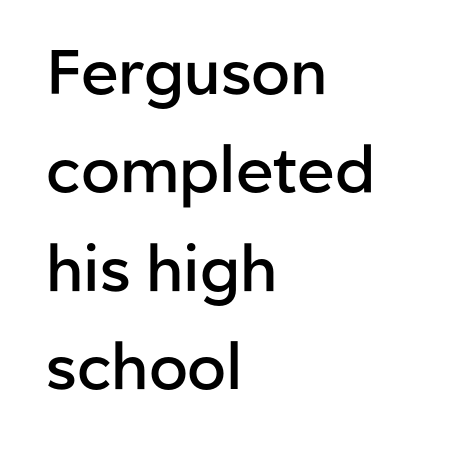
Plain, unruled lines of type. Check where the strokes stop: nothing finishes them off — pure sans. Italic? Not at all — the glyphs are vertical. Heft: intermediate — a semibold. These lines are rendered in a variable-pitch font. The rendering uses a moderate line-height, typical for paragraphs.
